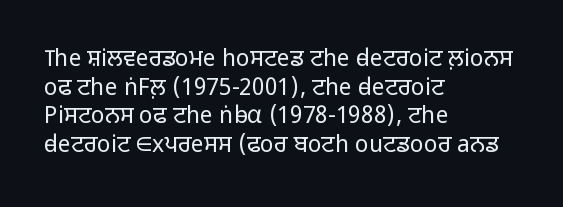
{"italic": "no", "bold": "no", "underline": "no", "align": "left", "line_spacing": "normal", "line_spacing_ratio": 1.25, "letter_spacing": "normal", "letter_spacing_em": 0.0, "glyph_px": 23}
